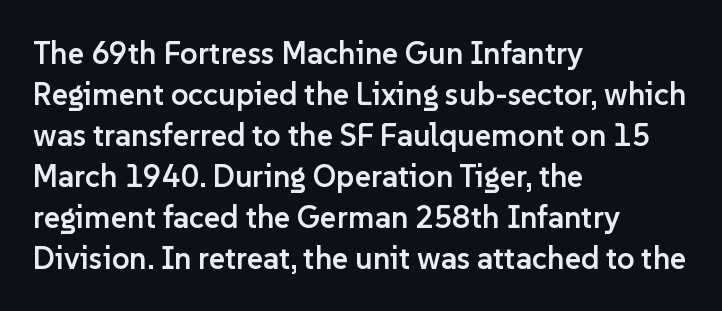
Q: Is the text bold? A: Semi-bold.
Q: Is the text italic (slanted)? A: No, it is upright.
Q: Is the typeface a serif or a sans-serif typeface? A: Sans-serif.
Q: Is the text underlined? A: No.
Q: How is the paragraph aligned? A: Left-aligned.
Q: Is the spacing between letters normal or unusually wide? A: Normal.
Q: Is the spacing between lines tight, normal or loose? A: Normal.
Q: Width (condensed, normal, or wide)? A: Normal.
Q: Stroke contrast? A: Low.
Q: x-height? A: Medium.
Q: Monospaced? A: No.
